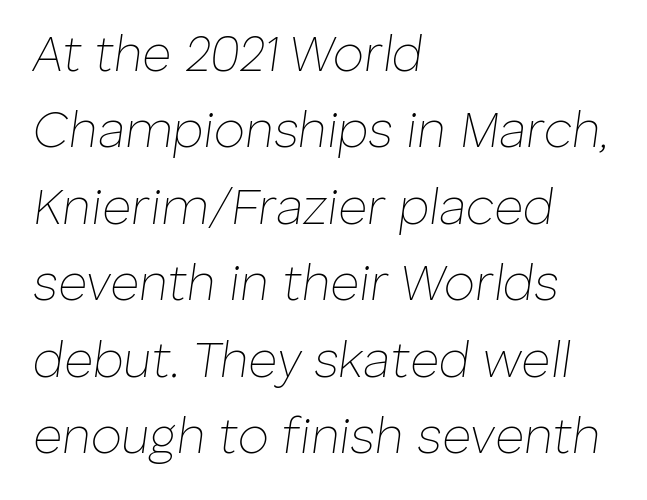
Q: Is the text bold? A: No.
Q: Is the text italic (slanted)? A: Yes, it leans right by about 8 degrees.
Q: Is the text underlined? A: No.
Q: How is the paragraph aligned? A: Left-aligned.
Q: Is the spacing between letters normal or unusually wide? A: Normal.
Q: Is the spacing between lines tight, normal or loose? A: Normal.
Q: Width (condensed, normal, or wide)? A: Normal.
Q: Stroke contrast? A: Low.
Q: x-height? A: Medium.
Q: Monospaced? A: No.
